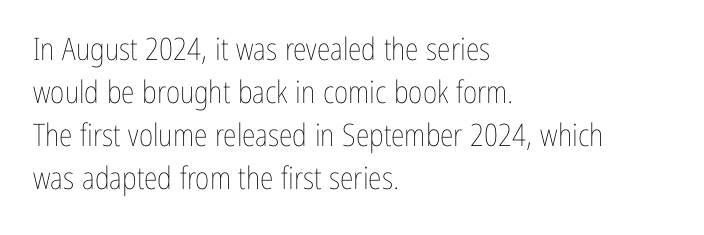
Where is the straight margin? On the left. Caption: standard tracking, unaltered. The characters are drawn with everyday or finer stroke widths. One glance says typical: line gaps are just what's usual. In terms of posture, this sample is upright.
